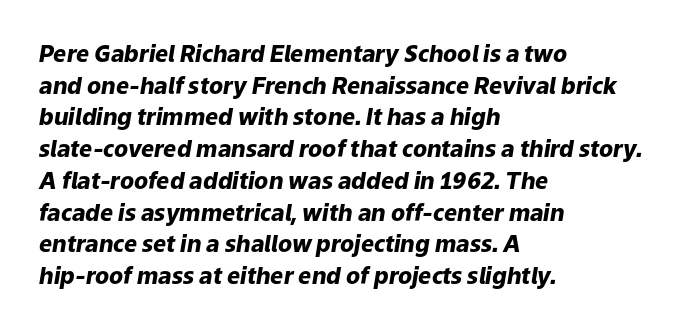
The image shows 23 px bold type, italic (leaning right); set left-aligned, normal line spacing (1.38x), normal letter spacing, not underlined.
